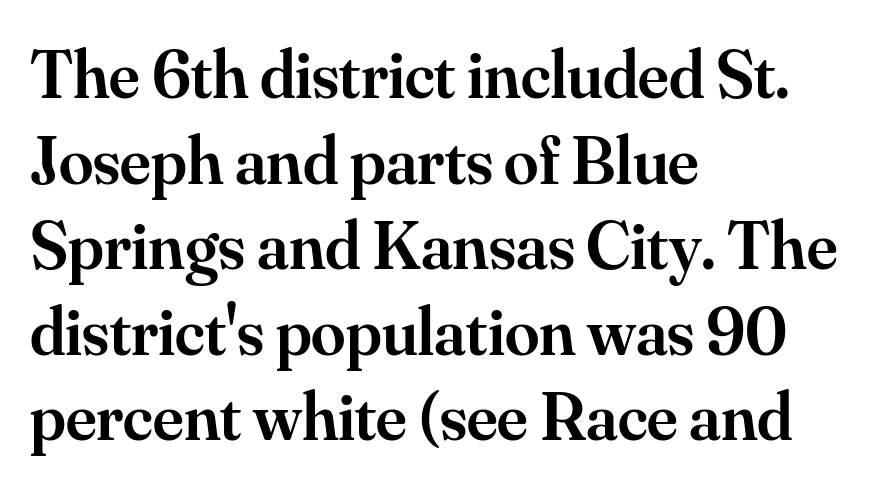
The image shows 69 px semibold serif type, upright; set left-aligned, line spacing 1.24x, normal letter spacing, not underlined; medium stroke contrast and a small x-height.
